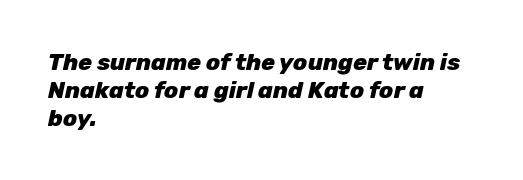
The image shows 23 px bold type, italic (leaning right); set left-aligned, line spacing 1.21x, normal letter spacing, not underlined.
